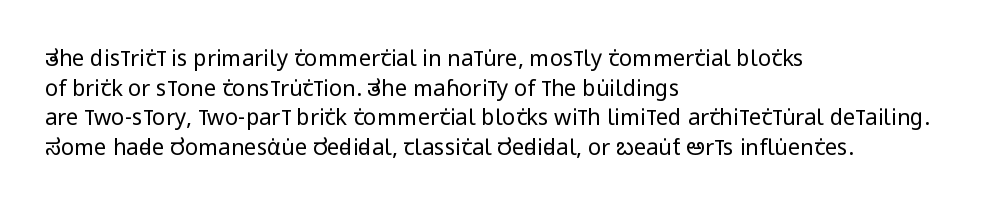
{"italic": "no", "bold": "no", "underline": "no", "align": "left", "line_spacing": "normal", "line_spacing_ratio": 1.35, "letter_spacing": "normal", "letter_spacing_em": 0.0, "glyph_px": 22}
